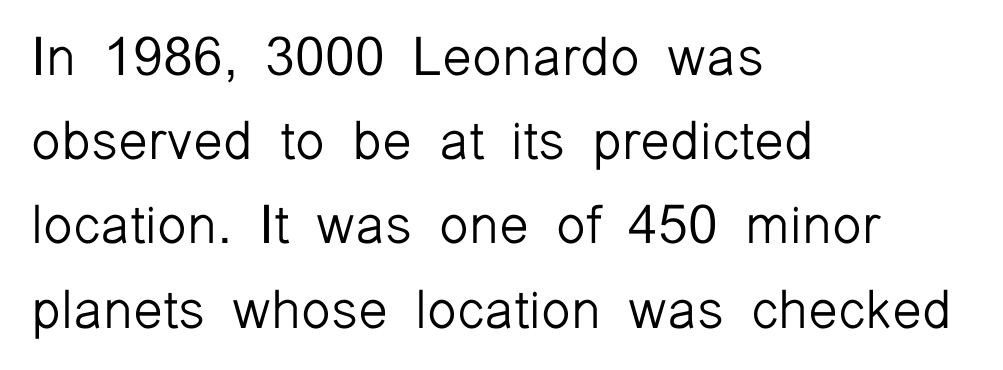
Q: Is the text bold? A: No.
Q: Is the text italic (slanted)? A: No, it is upright.
Q: Is the typeface a serif or a sans-serif typeface? A: Sans-serif.
Q: Is the text underlined? A: No.
Q: How is the paragraph aligned? A: Left-aligned.
Q: Is the spacing between letters normal or unusually wide? A: Normal.
Q: Is the spacing between lines tight, normal or loose? A: Normal.
Q: Width (condensed, normal, or wide)? A: Normal.
Q: Stroke contrast? A: Low.
Q: x-height? A: Medium.
Q: Monospaced? A: No.
